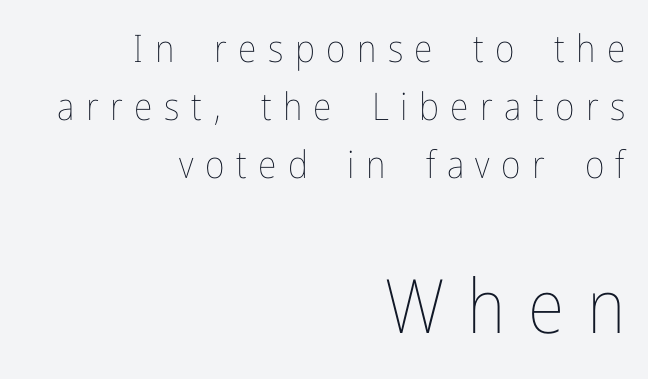
The image shows 75 px thin, condensed type, upright; set right-aligned, normal line spacing (1.53x), unusually wide letter spacing (+0.3 em), not underlined; the second (bottom) block is 1.97x larger; low stroke contrast and a medium x-height.
